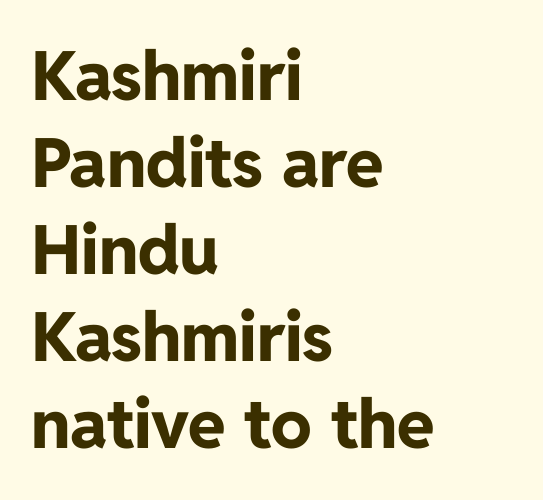
Q: Is the text bold? A: Yes.
Q: Is the text italic (slanted)? A: No, it is upright.
Q: Is the typeface a serif or a sans-serif typeface? A: Sans-serif.
Q: Is the text underlined? A: No.
Q: How is the paragraph aligned? A: Left-aligned.
Q: Is the spacing between letters normal or unusually wide? A: Normal.
Q: Is the spacing between lines tight, normal or loose? A: Normal.
Q: Width (condensed, normal, or wide)? A: Normal.
Q: Stroke contrast? A: Low.
Q: x-height? A: Medium.
Q: Monospaced? A: No.
